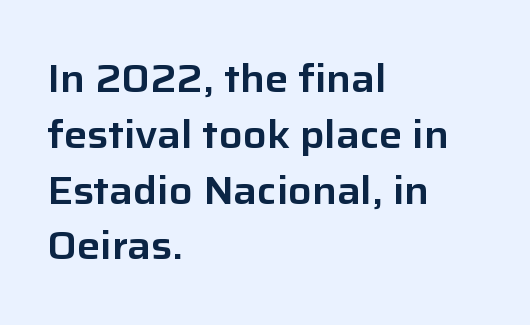
Q: Is the text italic (slanted)? A: No, it is upright.
Q: Is the typeface a serif or a sans-serif typeface? A: Sans-serif.
Q: Is the text underlined? A: No.
Q: How is the paragraph aligned? A: Left-aligned.
Q: Is the spacing between letters normal or unusually wide? A: Normal.
Q: Is the spacing between lines tight, normal or loose? A: Normal.
Q: Width (condensed, normal, or wide)? A: Normal.
Q: Stroke contrast? A: Low.
Q: x-height? A: Medium.
Q: Monospaced? A: No.
